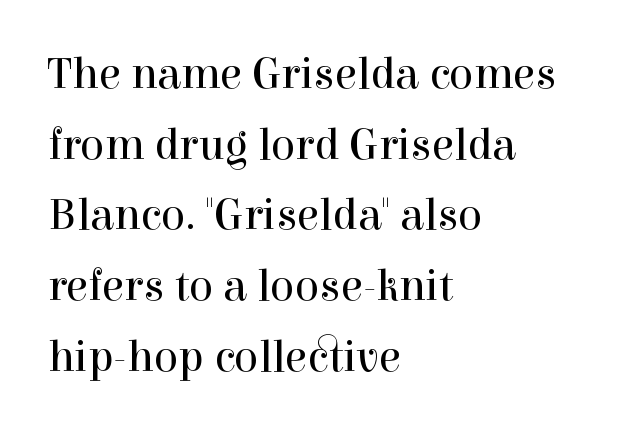
The image shows 45 px regular-weight serif type, upright; set left-aligned, normal line spacing (1.57x), normal letter spacing, not underlined; a medium x-height.
